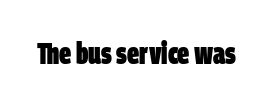
The image shows 30 px heavy, condensed sans-serif type; set normal letter spacing, not underlined; low stroke contrast and a large x-height.
